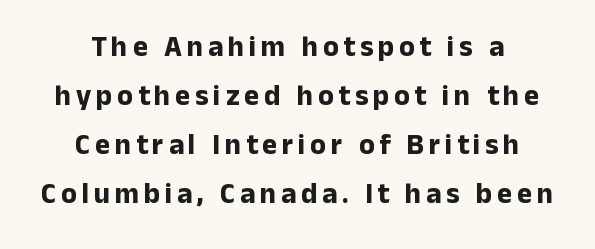
Q: Is the text bold? A: Yes.
Q: Is the text italic (slanted)? A: No, it is upright.
Q: Is the typeface a serif or a sans-serif typeface? A: Sans-serif.
Q: Is the text underlined? A: No.
Q: How is the paragraph aligned? A: Centered.
Q: Is the spacing between lines tight, normal or loose? A: Normal.
Q: Width (condensed, normal, or wide)? A: Normal.
Q: Stroke contrast? A: Low.
Q: x-height? A: Medium.
Q: Monospaced? A: No.
